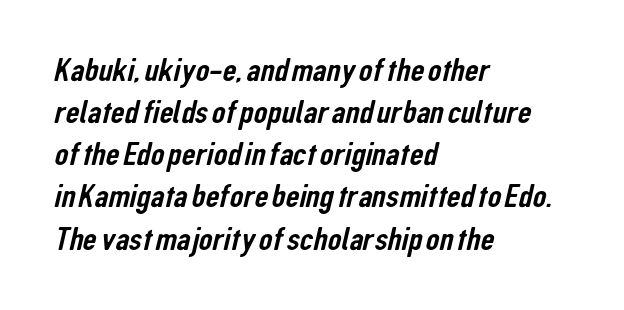
The image shows 34 px condensed sans-serif type; set left-aligned, line spacing 1.24x, normal letter spacing, not underlined; low stroke contrast and a medium x-height.
